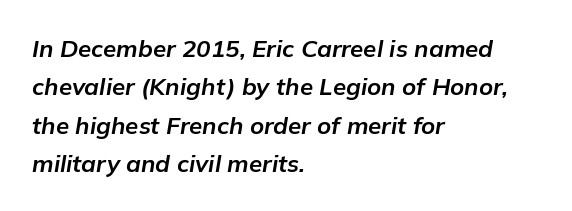
The image shows 24 px bold type, italic (leaning right); set left-aligned, normal line spacing (1.6x), normal letter spacing, not underlined.
